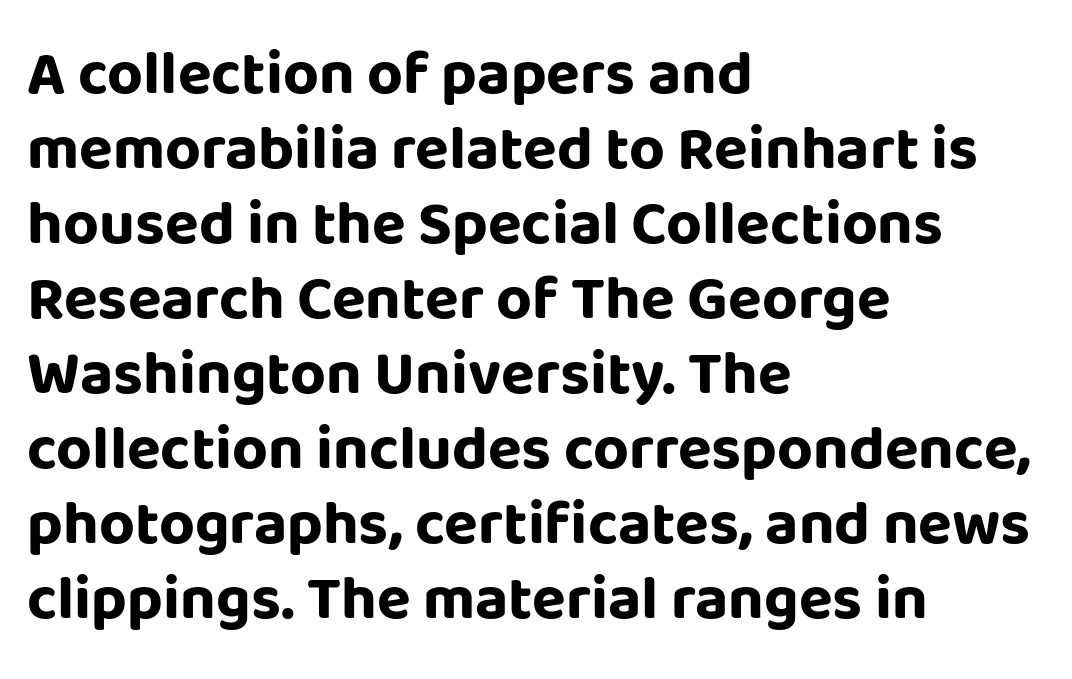
Q: Is the text bold? A: Yes.
Q: Is the text italic (slanted)? A: No, it is upright.
Q: Is the typeface a serif or a sans-serif typeface? A: Sans-serif.
Q: Is the text underlined? A: No.
Q: How is the paragraph aligned? A: Left-aligned.
Q: Is the spacing between letters normal or unusually wide? A: Normal.
Q: Width (condensed, normal, or wide)? A: Normal.
Q: Stroke contrast? A: Low.
Q: x-height? A: Large.
Q: Monospaced? A: No.
